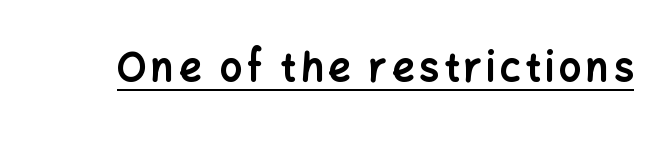
{"serif": "no", "italic": "no", "bold": "yes", "weight": "bold", "width": "normal", "stroke_contrast": "low", "x_height": "medium", "monospaced": "no", "underline": "yes", "glyph_px": 39}
